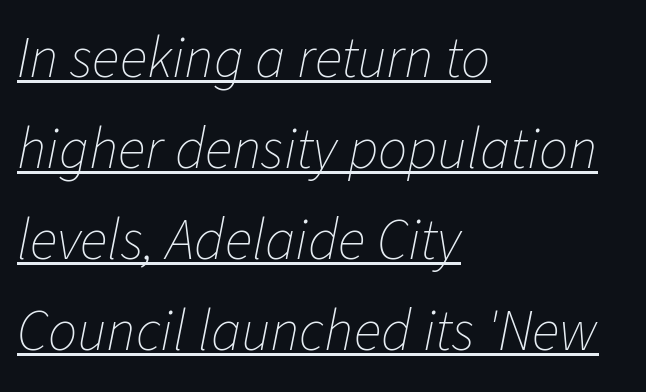
Does extra space separate the letters? No, they use regular spacing. The font sits on the lighter half of the weight spectrum, regular included. Horizontal bands of white between lines are of average thickness. This rendering features underlined lettering. The ragged edge is on the right, which tells us the setting is flush left.
